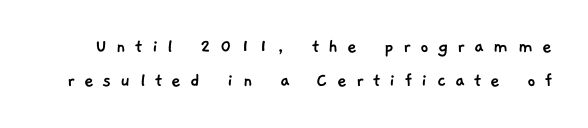
Q: Is the text underlined? A: No.
Q: Is the spacing between letters normal or unusually wide? A: Unusually wide.
Q: Is the spacing between lines tight, normal or loose? A: Normal.
